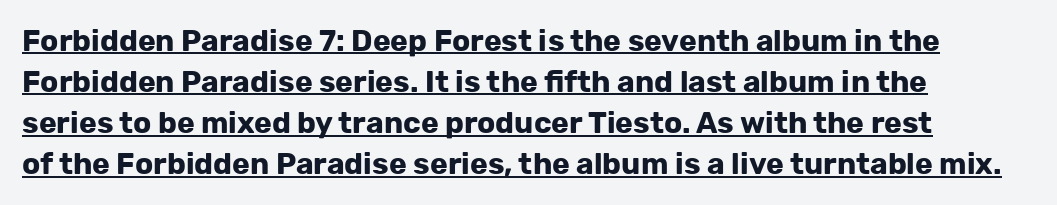
Heavy-handed strokes throughout: this text is bold. The block of text has a typical density, with ordinary space between rows. The passage shown is underscored from start to finish. A typesetter would call this zero additional tracking. Characters remain perfectly vertical along every line.
